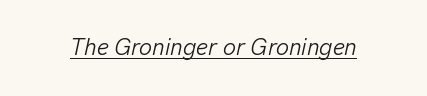
The image shows 23 px text type, italic (leaning right); set normal letter spacing, underlined.
